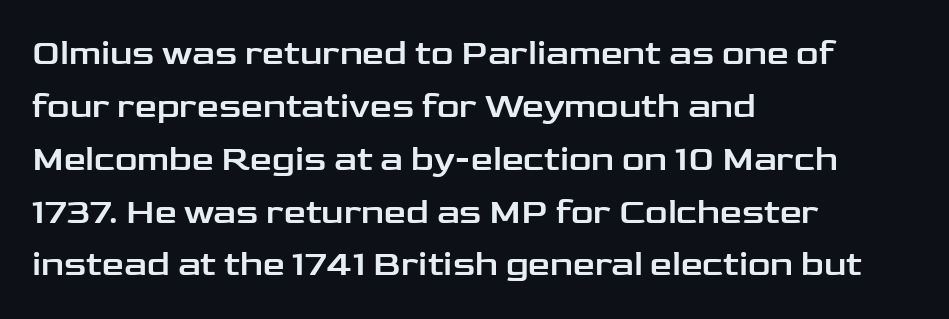
Layout note: lines flush left. The face used here is a sans, in the tradition of grotesques and geometrics. The type sits square on the baseline with zero lean. Tracking value appears to be zero — textbook default spacing. Proportional: the letters do not fall into vertical columns.
